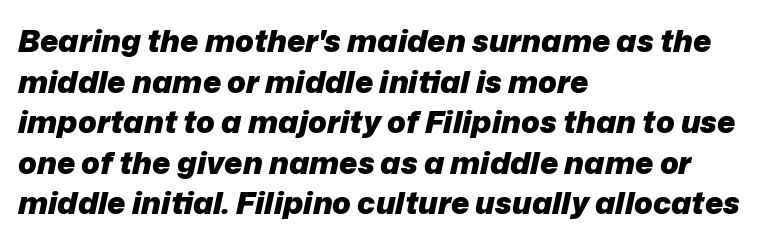
This sample has the flowing, uneven cadence of proportional lettering. The whole block is typeset with a tilt. The font is running at its bold setting. Honestly, the row spacing looks completely unremarkable. The gap between lines stays unmarked.
